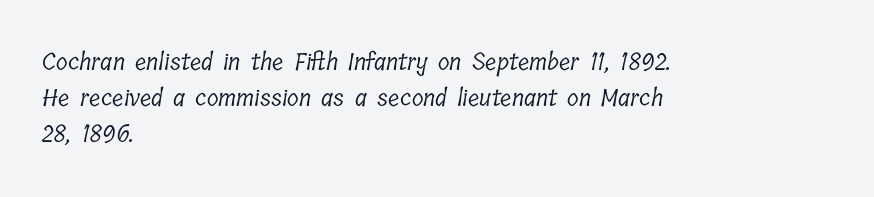
{"bold": "no", "underline": "no", "align": "left", "line_spacing": "normal", "line_spacing_ratio": 1.51, "letter_spacing": "normal", "letter_spacing_em": 0.0, "glyph_px": 24}
